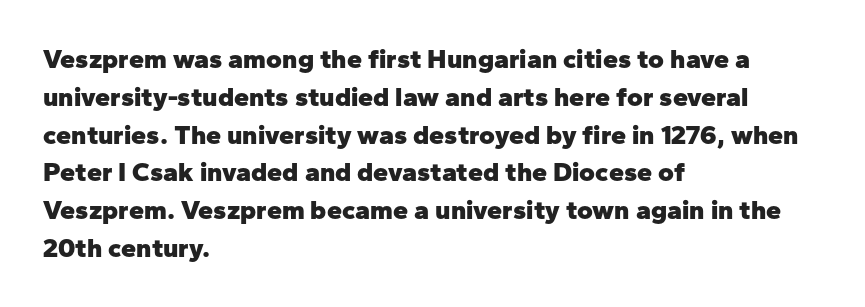
The image shows 27 px bold type, upright; set left-aligned, normal line spacing (1.4x), normal letter spacing, not underlined.
